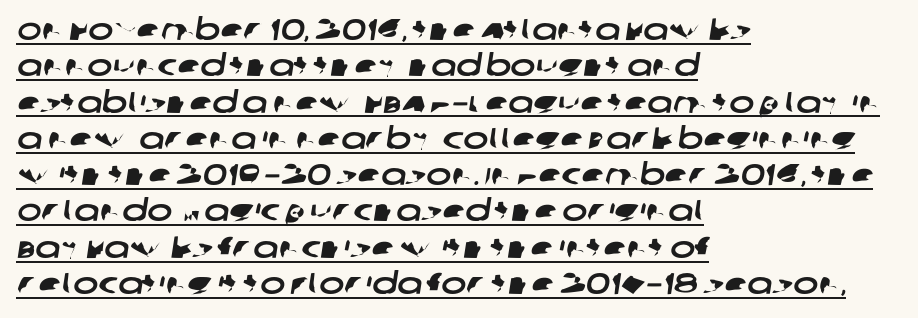
Q: Is the typeface a serif or a sans-serif typeface? A: Sans-serif.
Q: Is the text underlined? A: Yes.
Q: How is the paragraph aligned? A: Left-aligned.
Q: Is the spacing between letters normal or unusually wide? A: Normal.
Q: Width (condensed, normal, or wide)? A: Wide.
Q: Stroke contrast? A: Low.
Q: x-height? A: Large.
Q: Monospaced? A: No.
